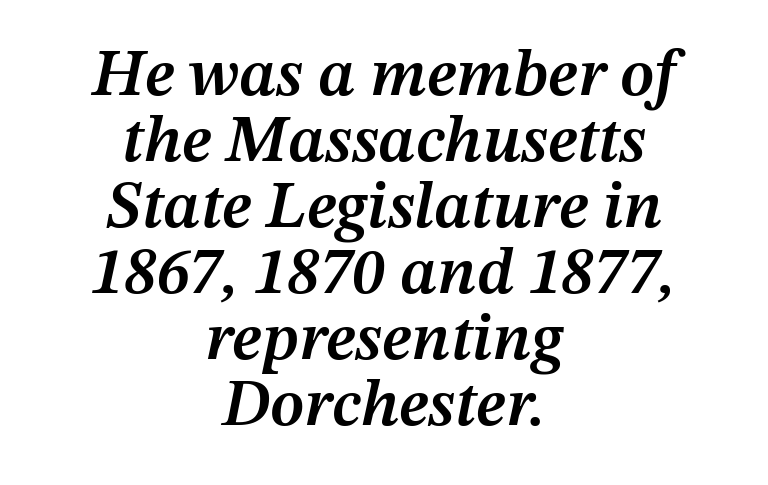
{"italic": "yes", "lean": "right", "slant_degrees": 12, "bold": "semi", "weight": "semibold", "width": "normal", "stroke_contrast": "medium", "x_height": "medium", "monospaced": "no", "underline": "no", "align": "center", "line_spacing": "tight", "line_spacing_ratio": 1.0, "letter_spacing": "normal", "letter_spacing_em": 0.0, "glyph_px": 66}
